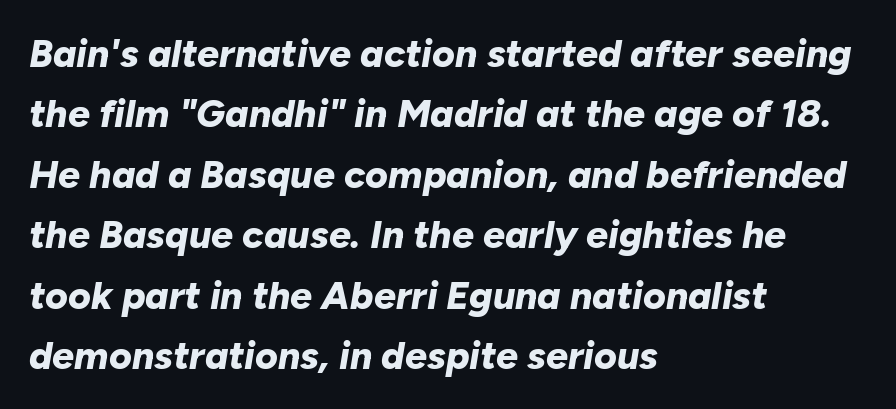
Leading: standard. Strokes here are thick enough to call this a true bold. The words here are not underlined. Honestly, the letter spacing is just normal — you wouldn't notice it. The rag falls on the right side of this text block. Tall strokes in this sample are angled rather than plumb.
